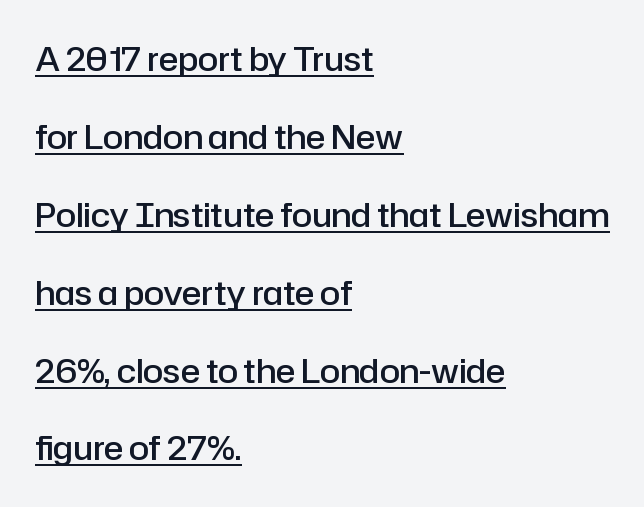
{"serif": "no", "italic": "no", "bold": "semi", "weight": "semibold", "width": "normal", "stroke_contrast": "low", "x_height": "medium", "monospaced": "no", "underline": "yes", "align": "left", "line_spacing": "loose", "line_spacing_ratio": 2.36, "letter_spacing": "normal", "letter_spacing_em": 0.0, "glyph_px": 33}
